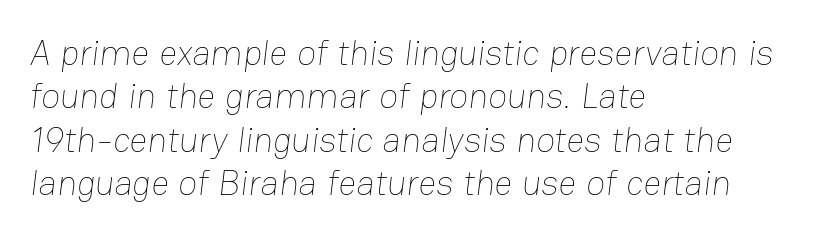
The glyphs are unaccompanied by any horizontal stroke below them. Visually the block forms a straight wall on the left and a jagged coastline on the right. Do the characters align in a grid? No, the font is proportional. Vertical stems look standard width or narrower in stroke. In terms of letterspacing, this is plain default setting.
